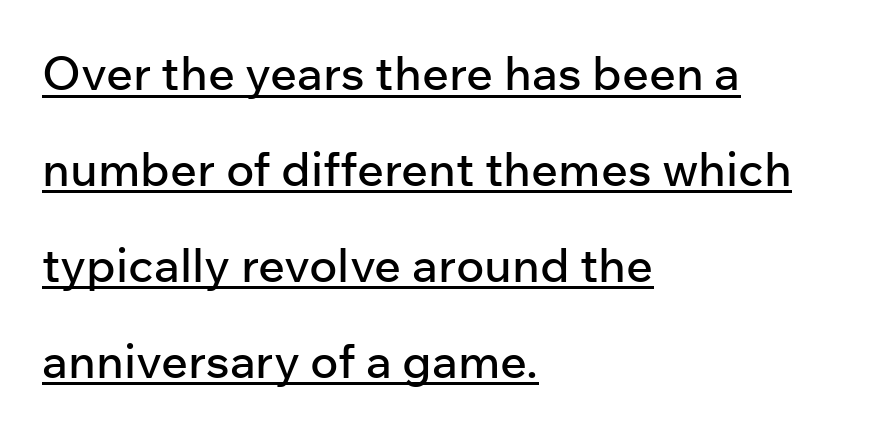
Q: Is the text italic (slanted)? A: No, it is upright.
Q: Is the typeface a serif or a sans-serif typeface? A: Sans-serif.
Q: Is the text underlined? A: Yes.
Q: How is the paragraph aligned? A: Left-aligned.
Q: Is the spacing between letters normal or unusually wide? A: Normal.
Q: Is the spacing between lines tight, normal or loose? A: Loose.
Q: Width (condensed, normal, or wide)? A: Normal.
Q: Stroke contrast? A: Low.
Q: x-height? A: Medium.
Q: Monospaced? A: No.
